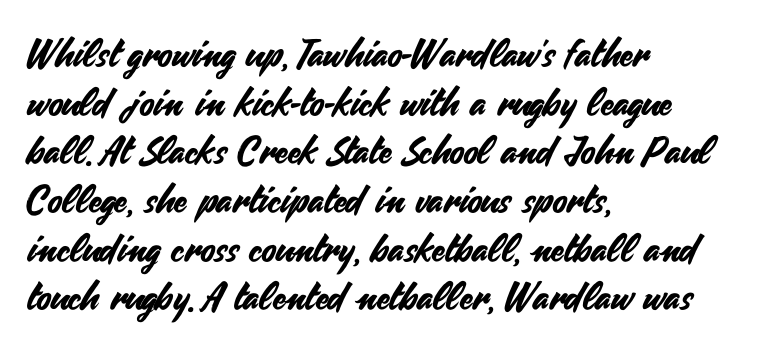
Q: Is the text italic (slanted)? A: Yes.
Q: Is the typeface a serif or a sans-serif typeface? A: Sans-serif.
Q: Is the text underlined? A: No.
Q: How is the paragraph aligned? A: Left-aligned.
Q: Is the spacing between letters normal or unusually wide? A: Normal.
Q: Is the spacing between lines tight, normal or loose? A: Normal.
Q: Width (condensed, normal, or wide)? A: Normal.
Q: Stroke contrast? A: Medium.
Q: x-height? A: Small.
Q: Monospaced? A: No.
